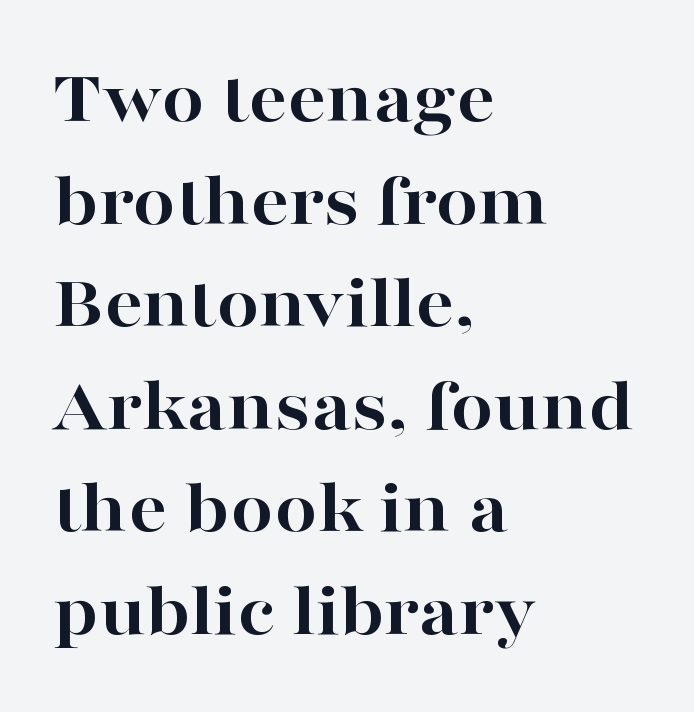
The image shows 76 px bold, wide serif type, upright; set left-aligned, normal line spacing (1.35x), normal letter spacing, not underlined; high stroke contrast and a medium x-height.
